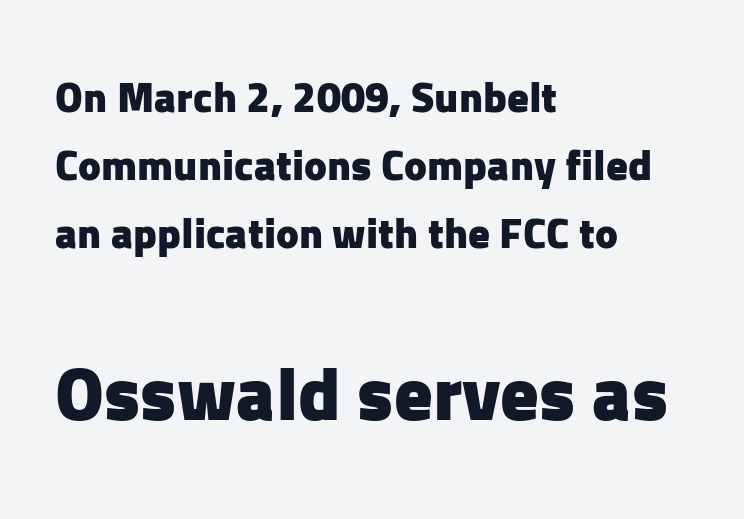
The image shows 76 px heavy sans-serif type, upright; set left-aligned, normal line spacing (1.58x), normal letter spacing, not underlined; the second (bottom) block is 1.77x larger; low stroke contrast and a medium x-height.
